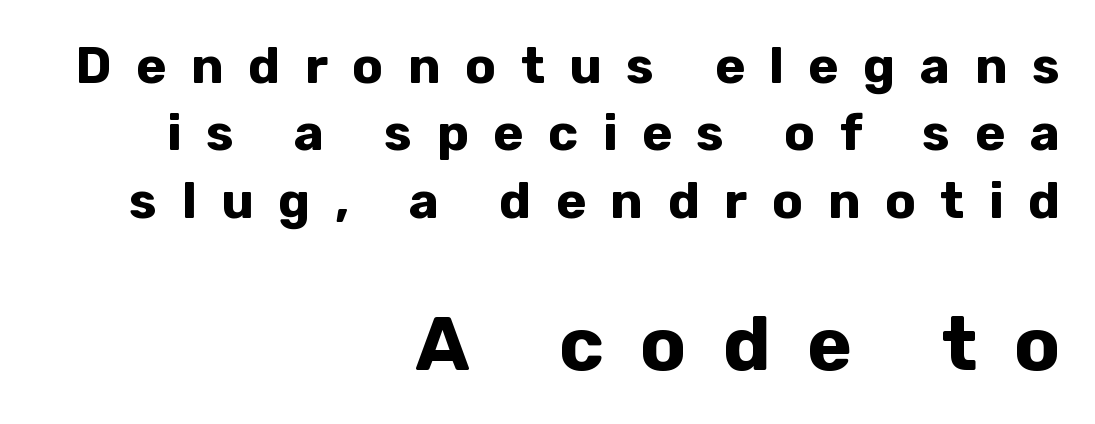
{"serif": "no", "italic": "no", "bold": "yes", "weight": "bold", "width": "normal", "stroke_contrast": "low", "x_height": "medium", "monospaced": "no", "underline": "no", "align": "right", "line_spacing": "normal", "line_spacing_ratio": 1.32, "letter_spacing": "wide", "letter_spacing_em": 0.48, "larger_block": "second", "size_ratio": 1.49, "glyph_px": 76}
